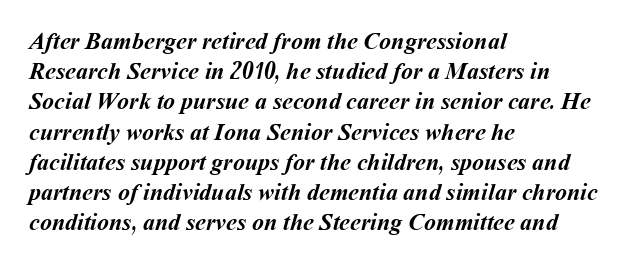
The image shows 24 px bold type; set left-aligned, normal line spacing (1.26x), normal letter spacing, not underlined.
